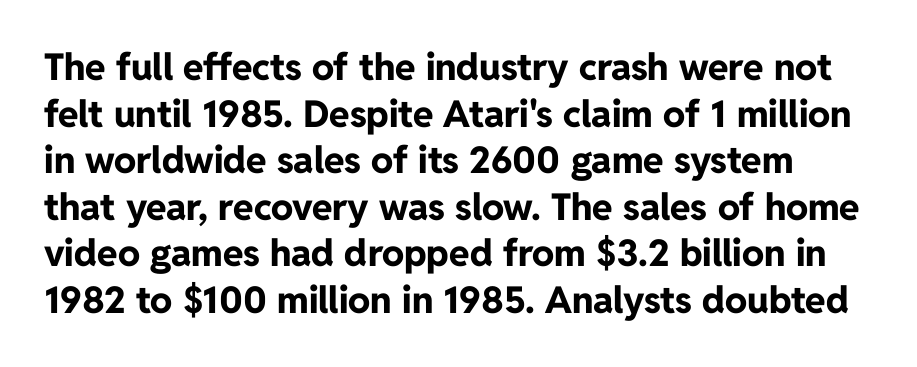
Q: Is the text bold? A: Yes.
Q: Is the text italic (slanted)? A: No, it is upright.
Q: Is the typeface a serif or a sans-serif typeface? A: Sans-serif.
Q: Is the text underlined? A: No.
Q: Is the spacing between letters normal or unusually wide? A: Normal.
Q: Is the spacing between lines tight, normal or loose? A: Normal.
Q: Width (condensed, normal, or wide)? A: Normal.
Q: Stroke contrast? A: Low.
Q: x-height? A: Medium.
Q: Monospaced? A: No.
